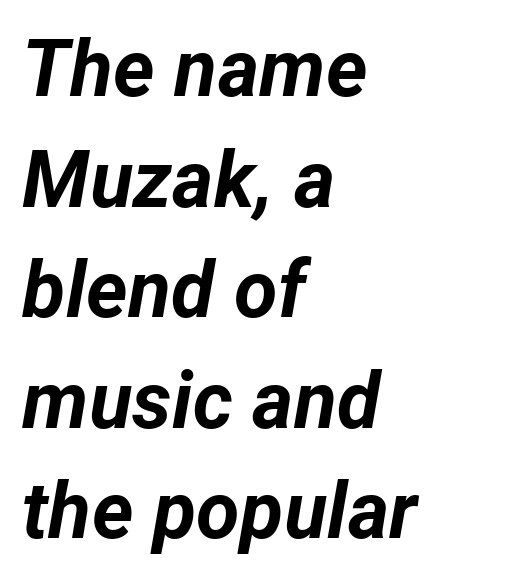
{"italic": "yes", "lean": "right", "slant_degrees": 12, "bold": "yes", "weight": "bold", "width": "normal", "stroke_contrast": "low", "x_height": "medium", "monospaced": "no", "underline": "no", "align": "left", "line_spacing": "normal", "line_spacing_ratio": 1.4, "letter_spacing": "normal", "letter_spacing_em": 0.0, "glyph_px": 79}
